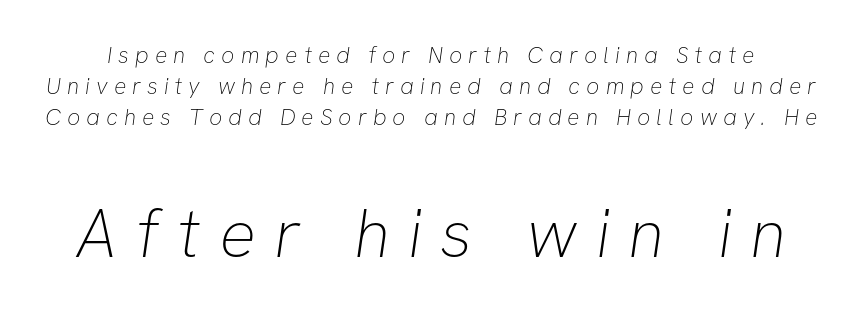
The image shows 69 px thin sans-serif type; set normal line spacing (1.34x), unusually wide letter spacing (+0.26 em), not underlined; the second (bottom) block is 3.0x larger; low stroke contrast and a medium x-height.
